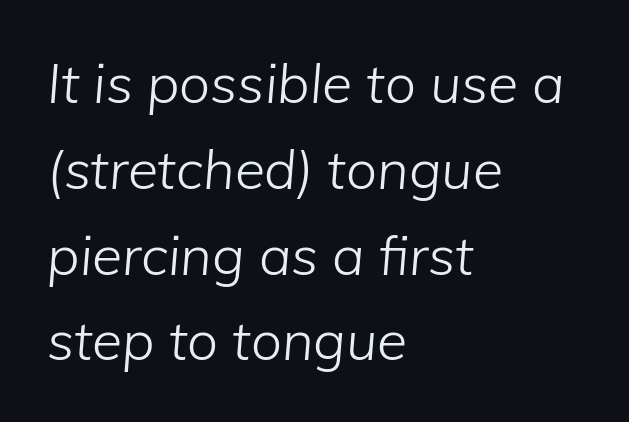
Q: Is the text bold? A: No.
Q: Is the text italic (slanted)? A: Yes, it leans right by about 5 degrees.
Q: Is the text underlined? A: No.
Q: How is the paragraph aligned? A: Left-aligned.
Q: Is the spacing between letters normal or unusually wide? A: Normal.
Q: Is the spacing between lines tight, normal or loose? A: Normal.
Q: Width (condensed, normal, or wide)? A: Normal.
Q: Stroke contrast? A: Low.
Q: x-height? A: Medium.
Q: Monospaced? A: No.
